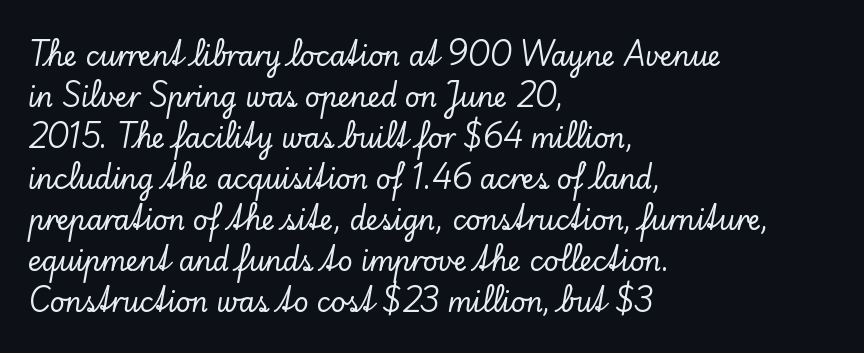
Q: Is the text italic (slanted)? A: Yes.
Q: Is the text underlined? A: No.
Q: How is the paragraph aligned? A: Left-aligned.
Q: Is the spacing between letters normal or unusually wide? A: Normal.
Q: Is the spacing between lines tight, normal or loose? A: Normal.
